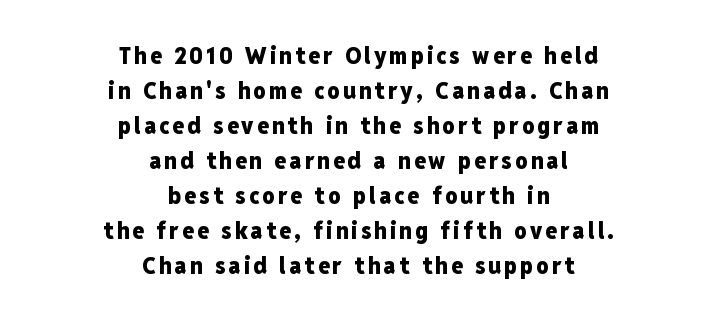
{"italic": "no", "bold": "yes", "underline": "no", "align": "center", "line_spacing": "normal", "line_spacing_ratio": 1.46, "glyph_px": 24}
